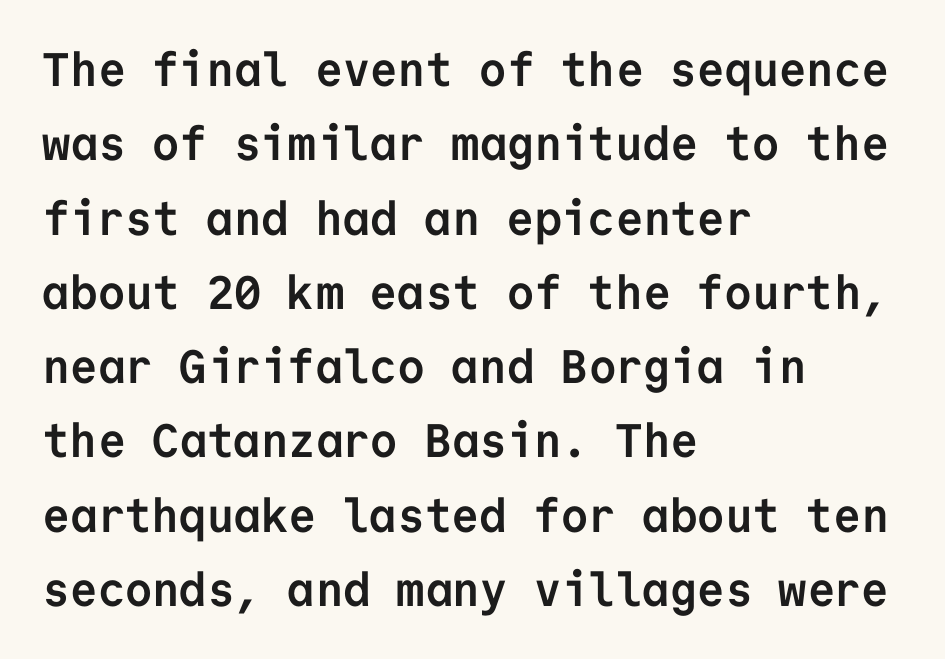
The rendering uses typewriter-style spacing with identical character cells. Reading down the block, your eye returns to a fixed left position each line. The rows are spaced the way most documents space them. Compared with typical body copy, the letter spacing here is the same. Type style note: lacks serifs.
